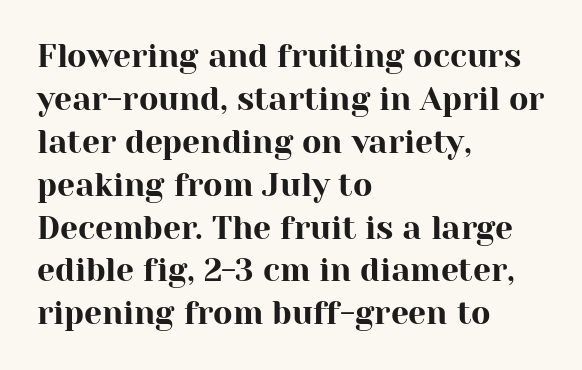
Q: Is the text italic (slanted)? A: No, it is upright.
Q: Is the typeface a serif or a sans-serif typeface? A: Serif.
Q: Is the text underlined? A: No.
Q: How is the paragraph aligned? A: Left-aligned.
Q: Is the spacing between letters normal or unusually wide? A: Normal.
Q: Is the spacing between lines tight, normal or loose? A: Normal.
Q: Width (condensed, normal, or wide)? A: Normal.
Q: Stroke contrast? A: High.
Q: x-height? A: Medium.
Q: Monospaced? A: No.
